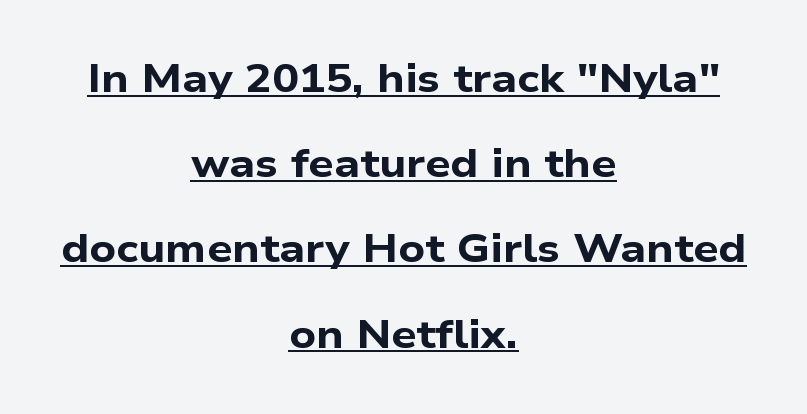
{"serif": "no", "bold": "yes", "weight": "bold", "width": "wide", "stroke_contrast": "low", "x_height": "medium", "monospaced": "no", "underline": "yes", "align": "center", "line_spacing": "loose", "line_spacing_ratio": 2.13, "letter_spacing": "normal", "letter_spacing_em": 0.0, "glyph_px": 40}
